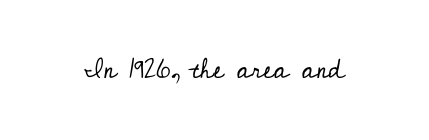
Summary of weight: not heavy and not bold. Each letter keeps its own natural width here, so spacing adapts to shape. The words here are not underlined. Type style note: has serifs. Spacing between characters is what you'd get straight out of the box.
